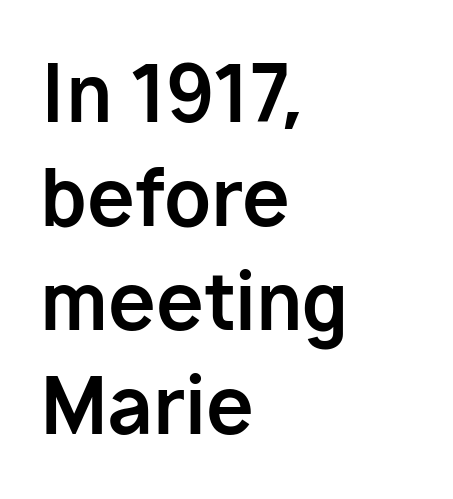
The image shows 77 px bold sans-serif type, upright; set left-aligned, normal line spacing (1.35x), normal letter spacing, not underlined; low stroke contrast and a medium x-height.
